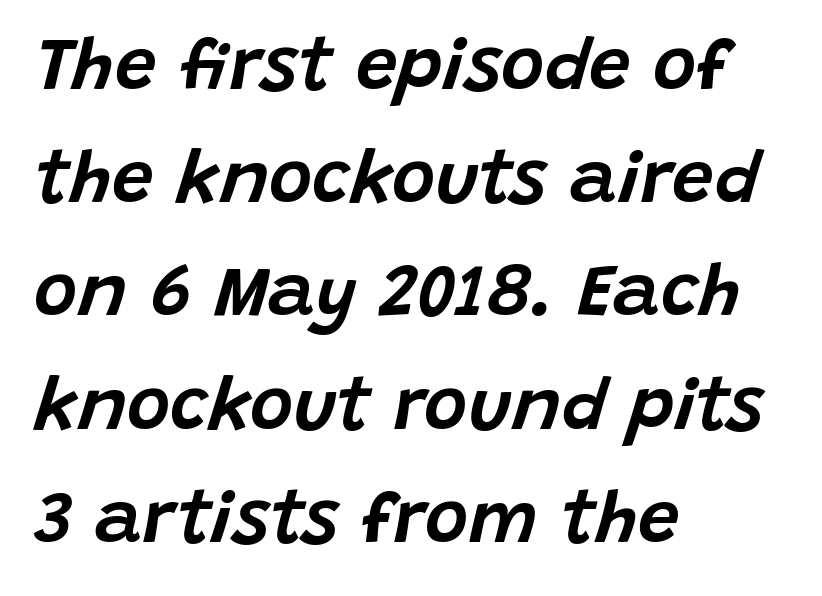
The image shows 74 px text type, italic (leaning right); set left-aligned, normal line spacing (1.53x), normal letter spacing, not underlined; low stroke contrast and a large x-height.
